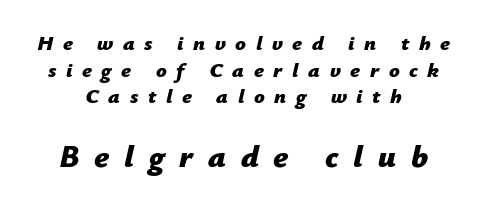
Someone cranked the tracking dial way up on this one. Varying glyph widths throughout — classic text-font behaviour. Compared with ordinary roman type, these characters are visibly tilted. The leading is moderate, giving the passage an even texture. The rendering uses a bold face; every stroke is thick and dark.
